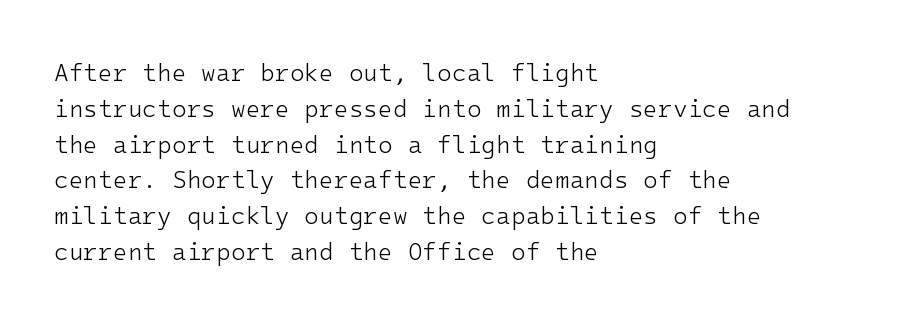
The image shows 24 px text type, upright; set left-aligned, normal line spacing (1.49x), normal letter spacing, not underlined.
